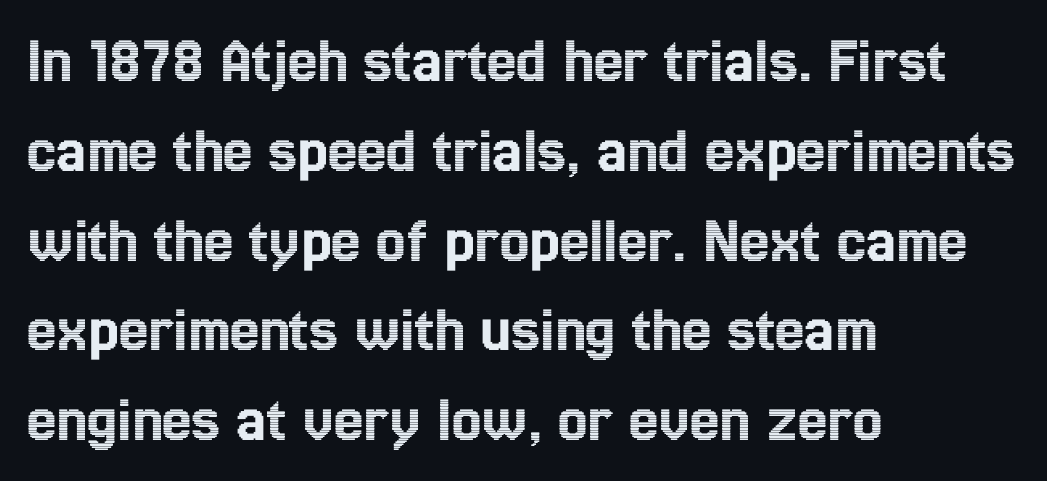
{"italic": "no", "width": "condensed", "x_height": "medium", "monospaced": "no", "underline": "no", "align": "left", "line_spacing": "normal", "line_spacing_ratio": 1.36, "letter_spacing": "normal", "letter_spacing_em": 0.0, "glyph_px": 66}
